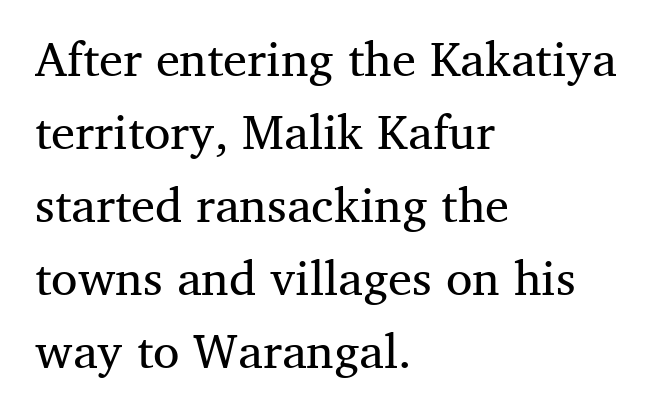
The image shows 48 px regular-weight serif type, upright; set left-aligned, normal line spacing (1.52x), normal letter spacing, not underlined; medium stroke contrast and a medium x-height.
